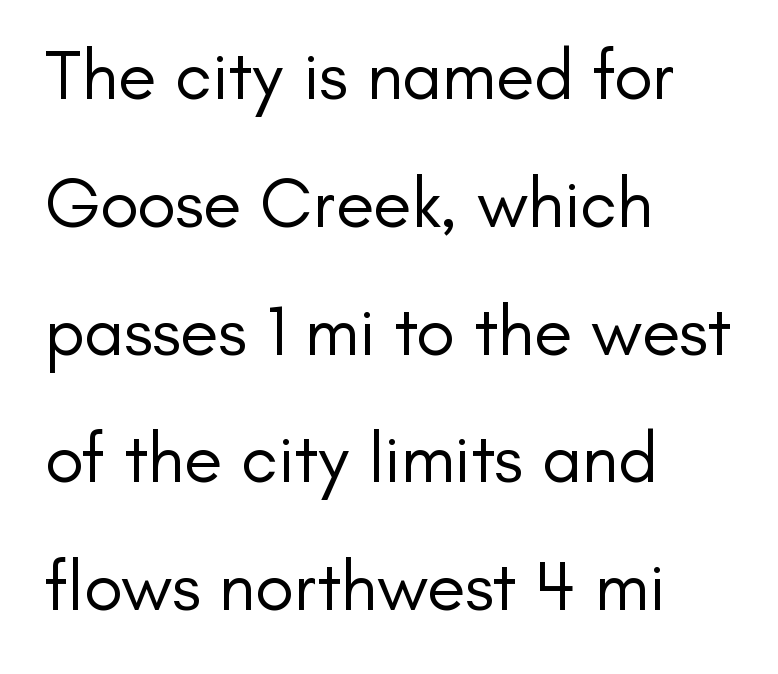
The image shows 71 px regular-weight sans-serif type, upright; set left-aligned, line spacing 1.8x, normal letter spacing, not underlined; low stroke contrast and a small x-height.
